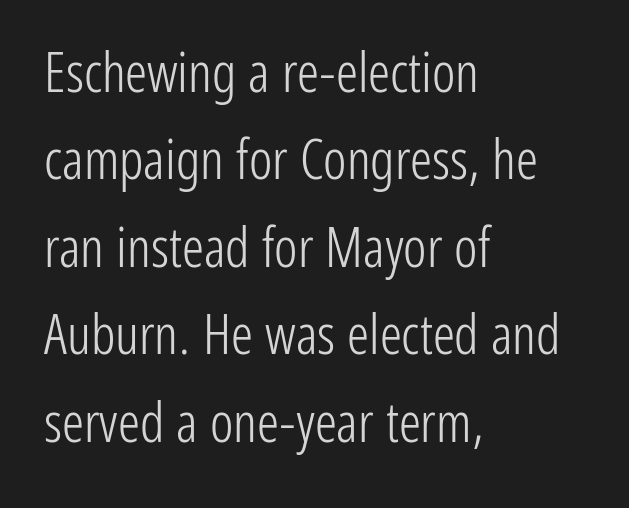
{"serif": "no", "italic": "no", "bold": "no", "weight": "light", "width": "condensed", "stroke_contrast": "low", "x_height": "medium", "monospaced": "no", "underline": "no", "align": "left", "line_spacing": "normal", "line_spacing_ratio": 1.59, "letter_spacing": "normal", "letter_spacing_em": 0.0, "glyph_px": 55}
